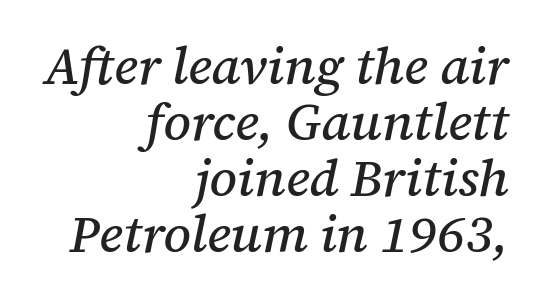
{"serif": "yes", "italic": "yes", "lean": "right", "slant_degrees": 12, "width": "normal", "stroke_contrast": "medium", "x_height": "medium", "monospaced": "no", "underline": "no", "align": "right", "line_spacing": "tight", "line_spacing_ratio": 1.08, "letter_spacing": "normal", "letter_spacing_em": 0.0, "glyph_px": 52}
